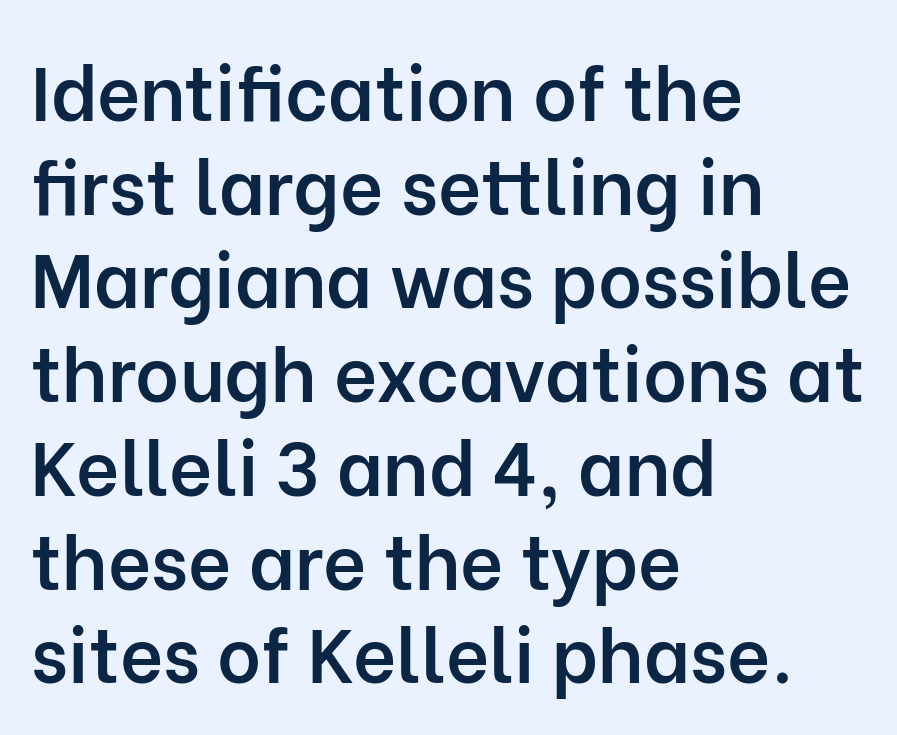
The image shows 75 px semibold sans-serif type, upright; set left-aligned, normal line spacing (1.25x), normal letter spacing, not underlined; low stroke contrast and a medium x-height.
